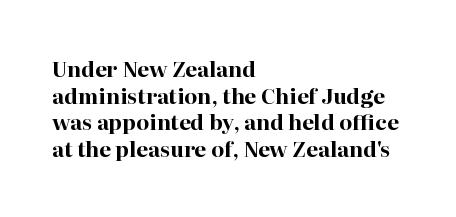
Honestly, the row spacing looks completely unremarkable. Posture: upright roman. Plenty of ink on the page — the face is bold. Typeset ragged right — the left edge is the straight one.
